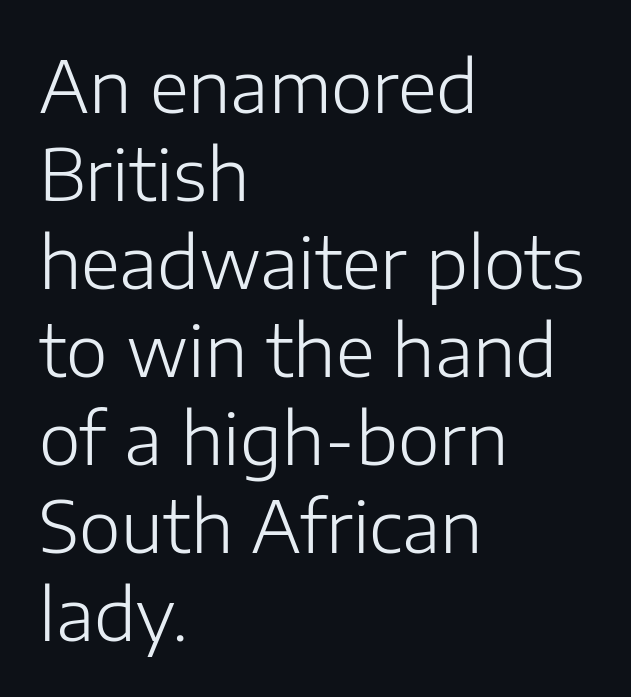
{"serif": "no", "italic": "no", "bold": "no", "weight": "light", "width": "normal", "stroke_contrast": "low", "x_height": "medium", "monospaced": "no", "underline": "no", "align": "left", "line_spacing_ratio": 1.24, "letter_spacing": "normal", "letter_spacing_em": 0.0, "glyph_px": 71}
